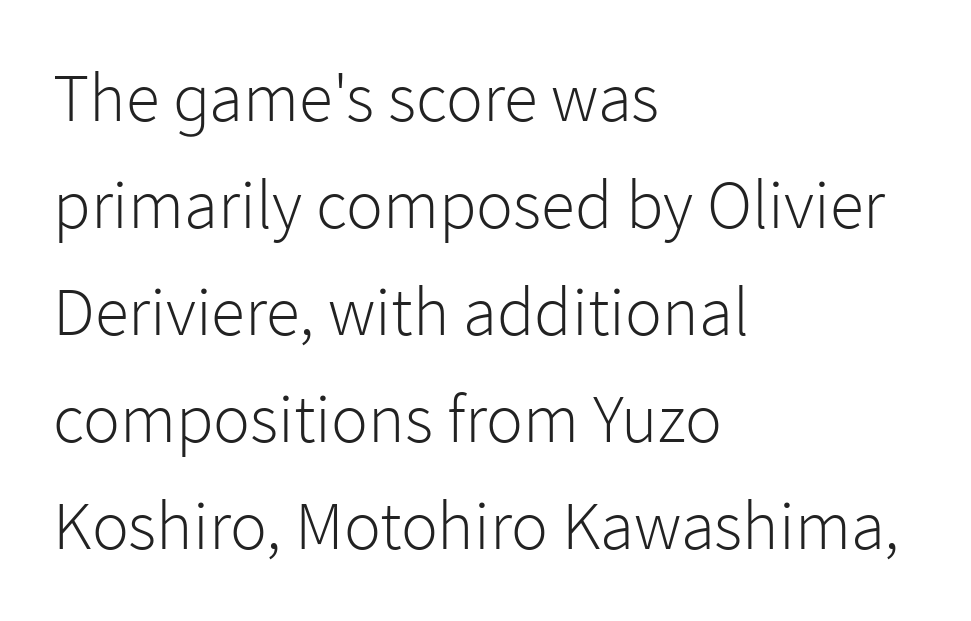
The image shows 69 px light sans-serif type, upright; set left-aligned, normal line spacing (1.55x), normal letter spacing, not underlined; low stroke contrast and a medium x-height.
